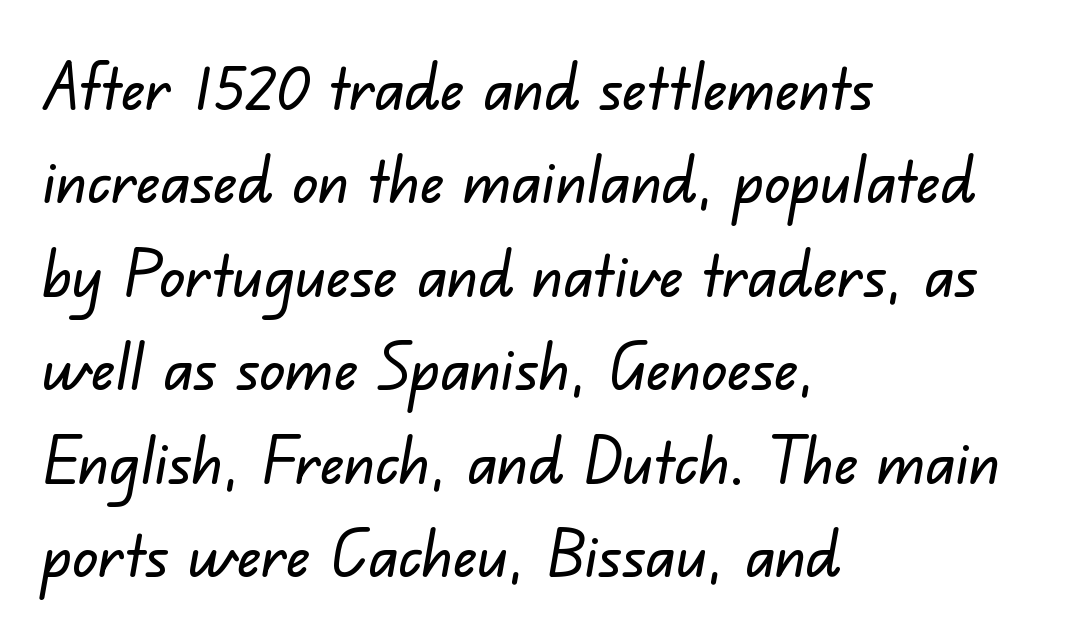
The image shows 64 px sans-serif type; set left-aligned, normal line spacing (1.46x), normal letter spacing, not underlined; low stroke contrast and a small x-height.
